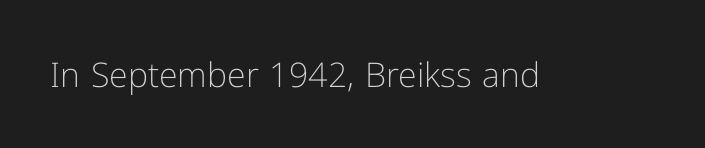
Q: Is the text bold? A: No.
Q: Is the text italic (slanted)? A: No, it is upright.
Q: Is the typeface a serif or a sans-serif typeface? A: Sans-serif.
Q: Is the text underlined? A: No.
Q: Is the spacing between letters normal or unusually wide? A: Normal.
Q: Width (condensed, normal, or wide)? A: Normal.
Q: Stroke contrast? A: Low.
Q: x-height? A: Medium.
Q: Monospaced? A: No.
